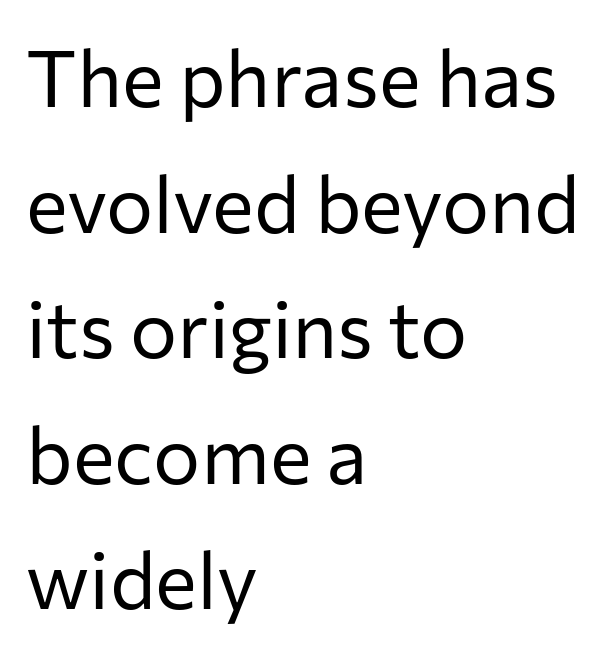
{"serif": "no", "italic": "no", "bold": "no", "weight": "regular", "width": "normal", "stroke_contrast": "low", "x_height": "medium", "monospaced": "no", "underline": "no", "align": "left", "line_spacing": "normal", "line_spacing_ratio": 1.59, "letter_spacing": "normal", "letter_spacing_em": 0.0, "glyph_px": 79}
